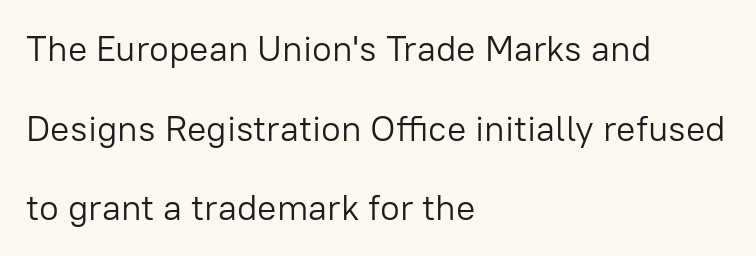
Q: Is the text bold? A: No.
Q: Is the text italic (slanted)? A: No, it is upright.
Q: Is the typeface a serif or a sans-serif typeface? A: Sans-serif.
Q: Is the text underlined? A: No.
Q: How is the paragraph aligned? A: Left-aligned.
Q: Is the spacing between letters normal or unusually wide? A: Normal.
Q: Is the spacing between lines tight, normal or loose? A: Loose.
Q: Width (condensed, normal, or wide)? A: Normal.
Q: Stroke contrast? A: Low.
Q: x-height? A: Medium.
Q: Monospaced? A: No.
